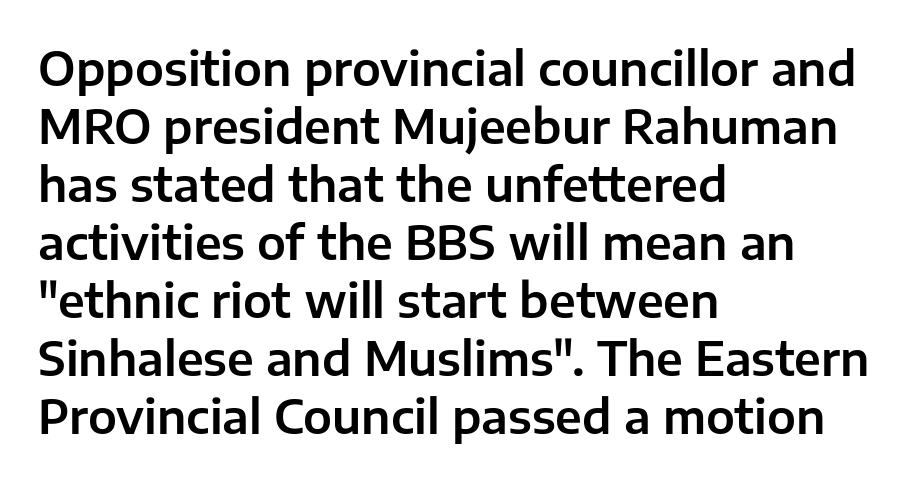
The image shows 46 px sans-serif type, upright; set left-aligned, normal line spacing (1.26x), normal letter spacing, not underlined; low stroke contrast and a medium x-height.
